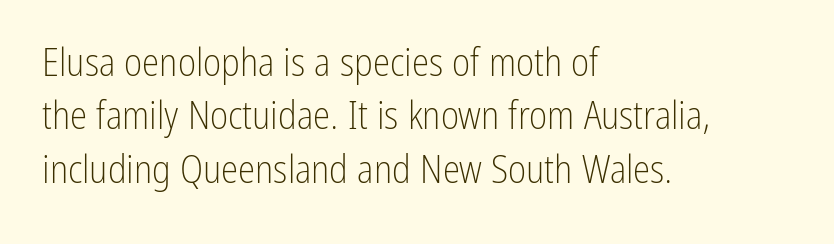
{"serif": "no", "italic": "no", "bold": "no", "weight": "light", "width": "condensed", "stroke_contrast": "low", "x_height": "medium", "monospaced": "no", "underline": "no", "align": "left", "line_spacing": "normal", "line_spacing_ratio": 1.37, "letter_spacing": "normal", "letter_spacing_em": 0.0, "glyph_px": 39}
